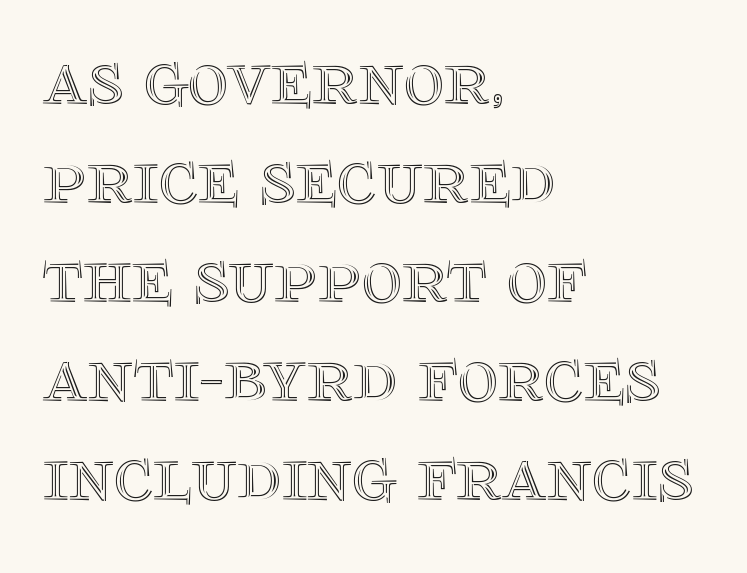
{"italic": "no", "width": "normal", "x_height": "large", "monospaced": "no", "underline": "no", "align": "left", "line_spacing": "normal", "line_spacing_ratio": 1.27, "letter_spacing": "normal", "letter_spacing_em": 0.0, "glyph_px": 78}
